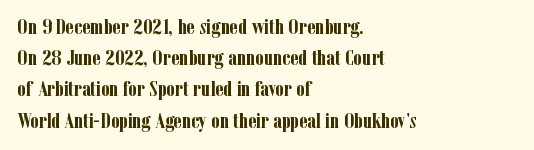
In CSS terms this would be text-align: left. Baseline-to-baseline distance is the conventional proportion of letter height. Notice how the stems are strictly vertical — no italics here. The space beneath each line is pristine and unruled. Spacing between characters is what you'd get straight out of the box. The passage shown is emphatically bold.
